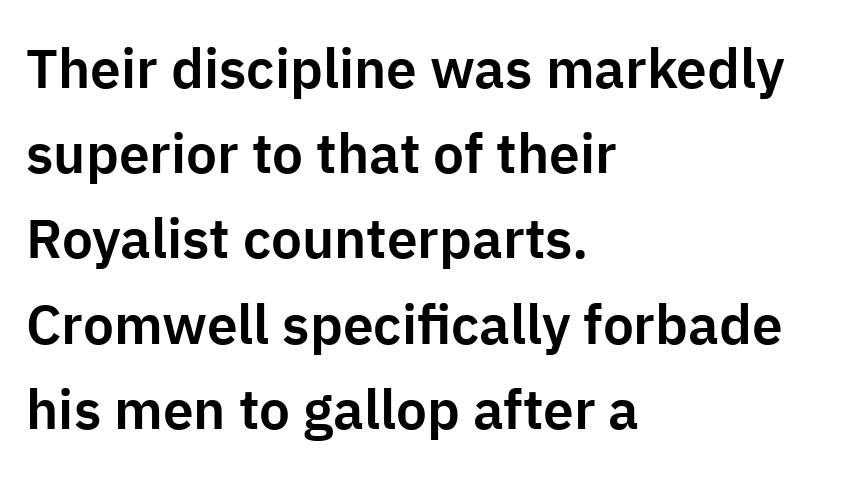
Q: Is the text italic (slanted)? A: No, it is upright.
Q: Is the typeface a serif or a sans-serif typeface? A: Sans-serif.
Q: Is the text underlined? A: No.
Q: How is the paragraph aligned? A: Left-aligned.
Q: Is the spacing between letters normal or unusually wide? A: Normal.
Q: Is the spacing between lines tight, normal or loose? A: Normal.
Q: Width (condensed, normal, or wide)? A: Normal.
Q: Stroke contrast? A: Low.
Q: x-height? A: Medium.
Q: Monospaced? A: No.
